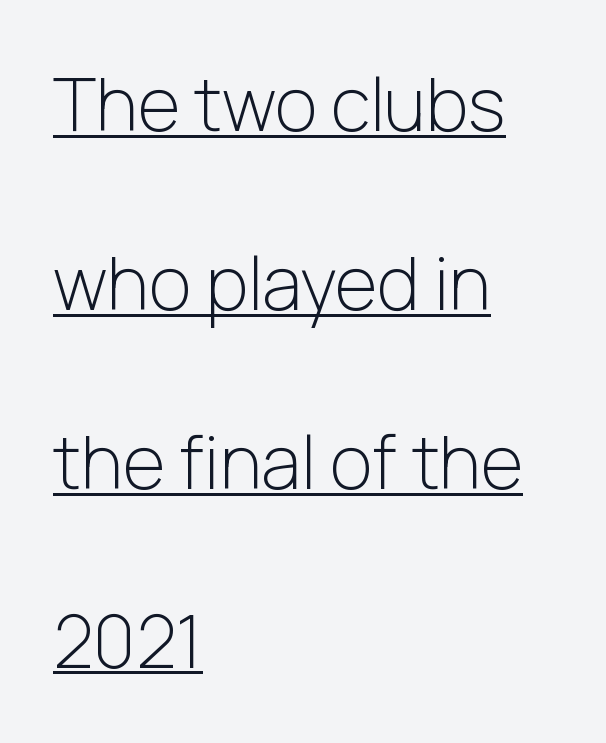
{"serif": "no", "italic": "no", "bold": "no", "weight": "light", "width": "normal", "stroke_contrast": "low", "x_height": "medium", "monospaced": "no", "underline": "yes", "align": "left", "line_spacing": "loose", "line_spacing_ratio": 2.45, "letter_spacing": "normal", "letter_spacing_em": 0.0, "glyph_px": 73}
